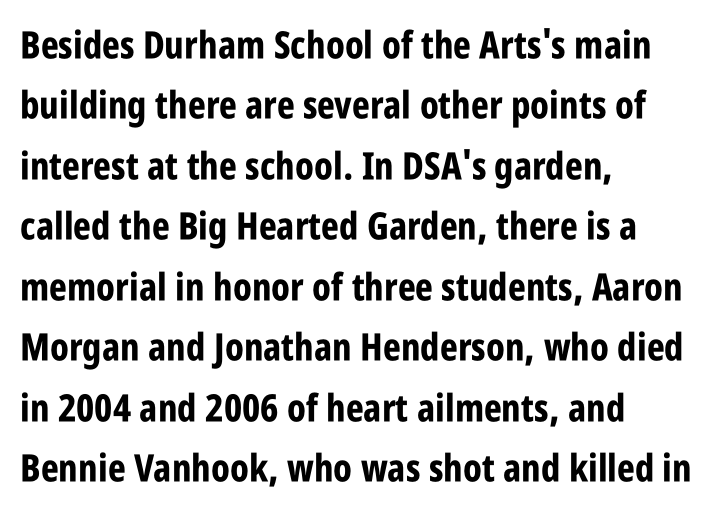
Q: Is the text bold? A: Yes.
Q: Is the text italic (slanted)? A: No, it is upright.
Q: Is the typeface a serif or a sans-serif typeface? A: Sans-serif.
Q: Is the text underlined? A: No.
Q: How is the paragraph aligned? A: Left-aligned.
Q: Is the spacing between letters normal or unusually wide? A: Normal.
Q: Is the spacing between lines tight, normal or loose? A: Normal.
Q: Width (condensed, normal, or wide)? A: Condensed.
Q: Stroke contrast? A: Low.
Q: x-height? A: Large.
Q: Monospaced? A: No.
